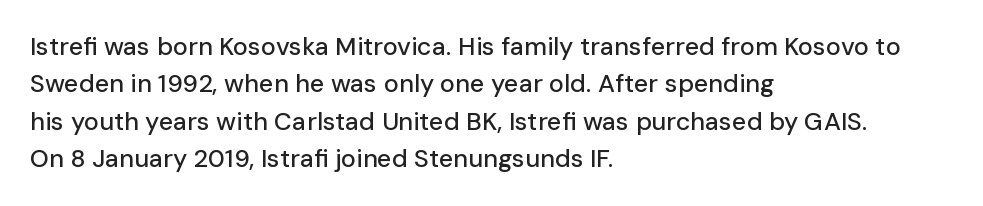
Q: Is the text italic (slanted)? A: No, it is upright.
Q: Is the text underlined? A: No.
Q: How is the paragraph aligned? A: Left-aligned.
Q: Is the spacing between letters normal or unusually wide? A: Normal.
Q: Is the spacing between lines tight, normal or loose? A: Normal.
